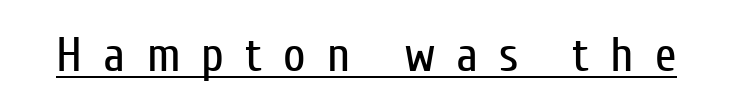
The image shows 49 px regular-weight, condensed sans-serif type, upright; set unusually wide letter spacing (+0.43 em), underlined; low stroke contrast and a medium x-height.
